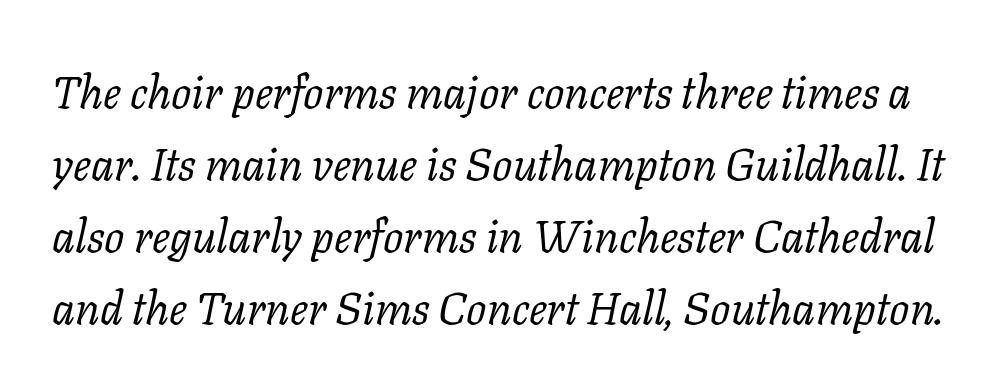
{"serif": "yes", "italic": "yes", "lean": "right", "slant_degrees": 11, "bold": "no", "weight": "regular", "width": "normal", "stroke_contrast": "low", "x_height": "medium", "monospaced": "no", "underline": "no", "line_spacing": "normal", "line_spacing_ratio": 1.6, "letter_spacing": "normal", "letter_spacing_em": 0.0, "glyph_px": 45}
